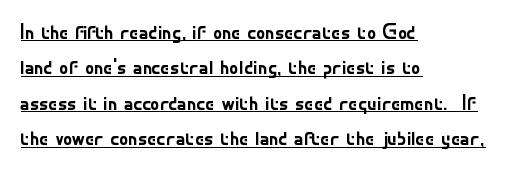
Q: Is the text bold? A: No.
Q: Is the text italic (slanted)? A: No, it is upright.
Q: Is the text underlined? A: Yes.
Q: How is the paragraph aligned? A: Left-aligned.
Q: Is the spacing between letters normal or unusually wide? A: Normal.
Q: Is the spacing between lines tight, normal or loose? A: Normal.
